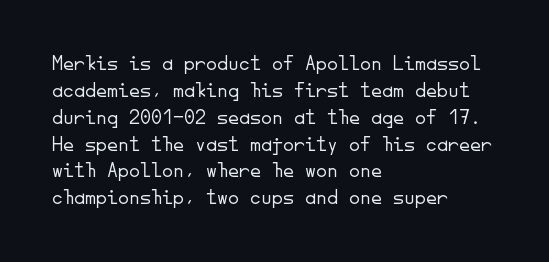
Q: Is the text bold? A: No.
Q: Is the text italic (slanted)? A: No, it is upright.
Q: Is the text underlined? A: No.
Q: How is the paragraph aligned? A: Left-aligned.
Q: Is the spacing between letters normal or unusually wide? A: Normal.
